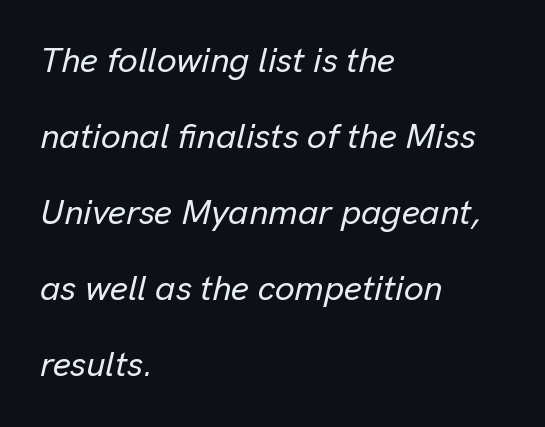
The image shows 35 px text type, italic (leaning right); set left-aligned, loose line spacing (2.17x), normal letter spacing, not underlined; low stroke contrast and a medium x-height.
